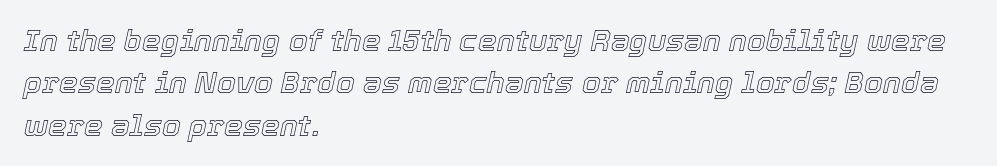
The horizontal fit of the characters is conventional and even. Successive baselines arrive at the customary interval. When letters slant like this, we call the style italic. The text block is weighted toward the left margin, trailing off unevenly rightward. Spacing verdict: proportional, widths tailored to each character.
